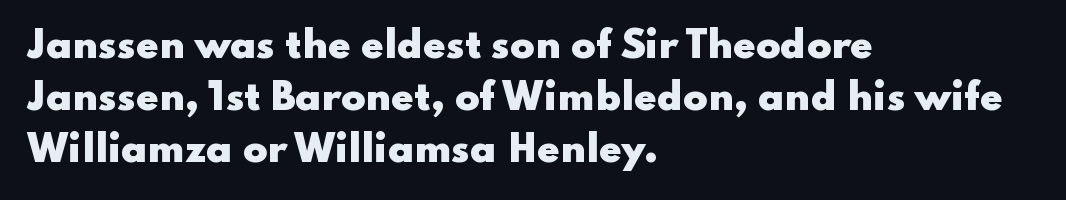
The image shows 36 px heavy, wide sans-serif type, upright; set left-aligned, normal line spacing (1.45x), normal letter spacing, not underlined; low stroke contrast and a small x-height.
